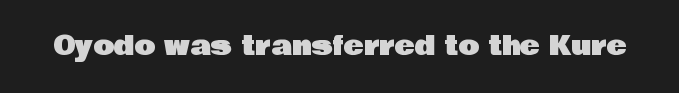
{"italic": "no", "underline": "no", "letter_spacing": "normal", "letter_spacing_em": 0.0, "glyph_px": 27}
